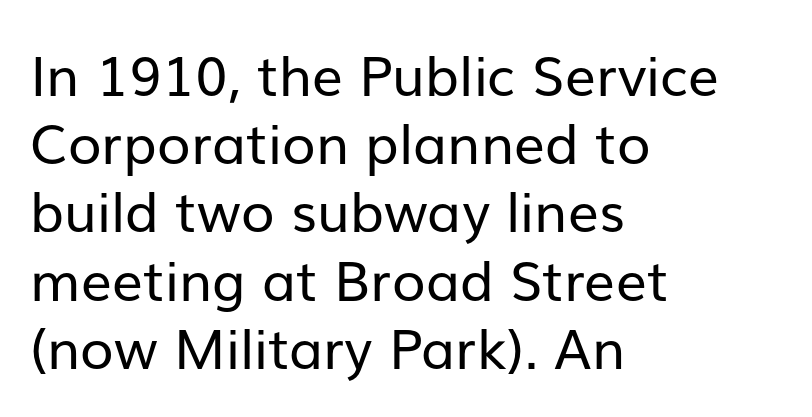
Character widths vary here, with narrow letters taking less room than wide ones. Stroke terminals: plain, sans-serif. Do the letters lean? They stand straight. Line starts are locked; line ends wander.
